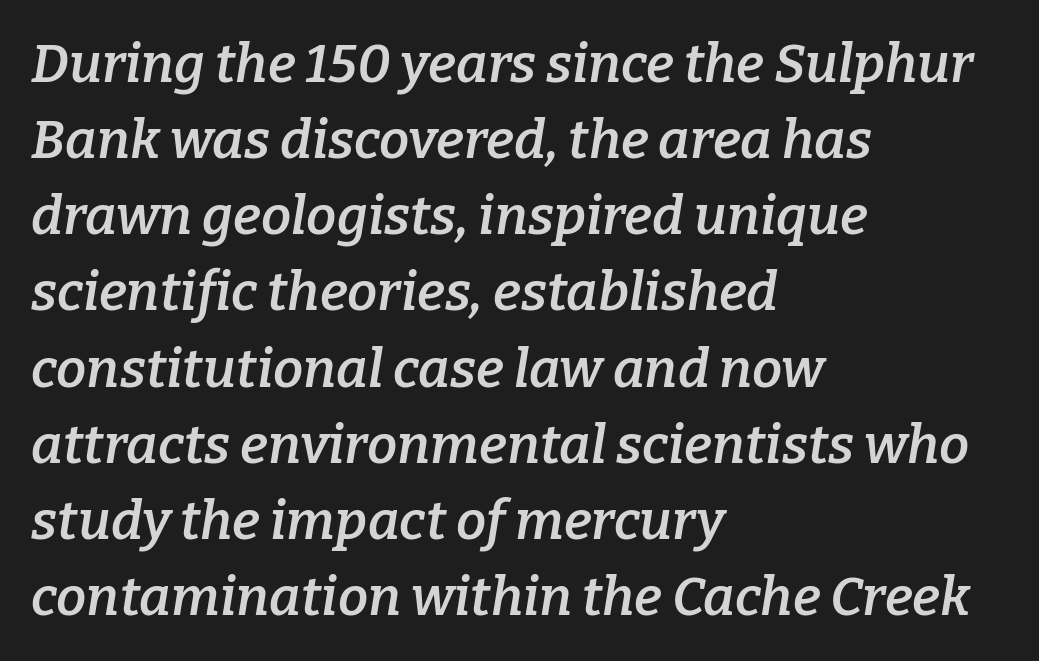
{"serif": "yes", "italic": "yes", "lean": "right", "slant_degrees": 9, "bold": "semi", "weight": "semibold", "width": "normal", "stroke_contrast": "low", "x_height": "medium", "monospaced": "no", "underline": "no", "align": "left", "line_spacing": "normal", "line_spacing_ratio": 1.41, "letter_spacing": "normal", "letter_spacing_em": 0.0, "glyph_px": 54}
